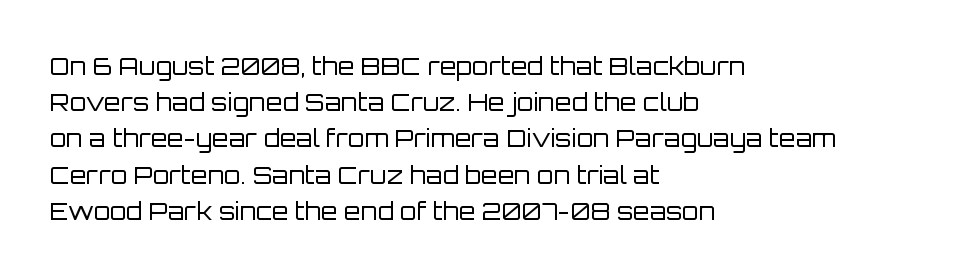
The image shows 24 px text type, upright; set left-aligned, normal line spacing (1.51x), normal letter spacing, not underlined.
